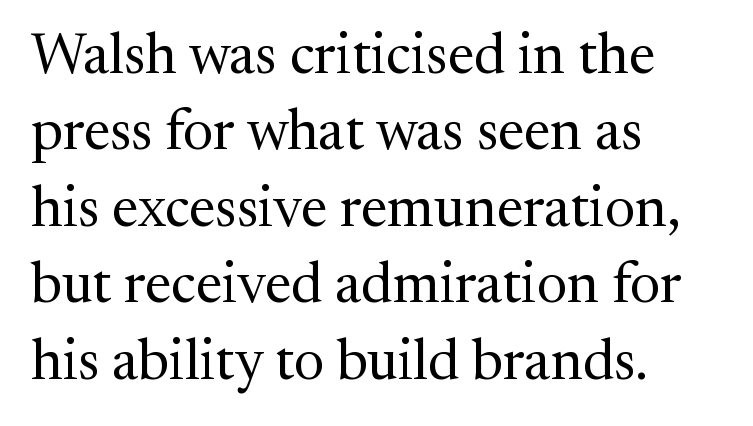
{"serif": "yes", "italic": "no", "bold": "no", "weight": "regular", "width": "normal", "stroke_contrast": "medium", "x_height": "medium", "monospaced": "no", "underline": "no", "align": "left", "line_spacing": "normal", "line_spacing_ratio": 1.34, "letter_spacing": "normal", "letter_spacing_em": 0.0, "glyph_px": 57}
